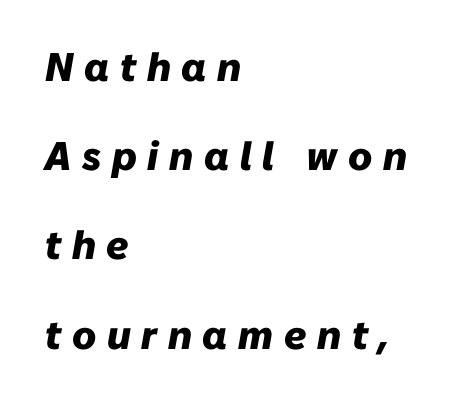
{"italic": "yes", "lean": "right", "slant_degrees": 10, "bold": "yes", "weight": "heavy", "width": "normal", "stroke_contrast": "low", "x_height": "medium", "monospaced": "no", "underline": "no", "align": "left", "line_spacing": "loose", "line_spacing_ratio": 2.23, "letter_spacing": "wide", "letter_spacing_em": 0.27, "glyph_px": 40}
